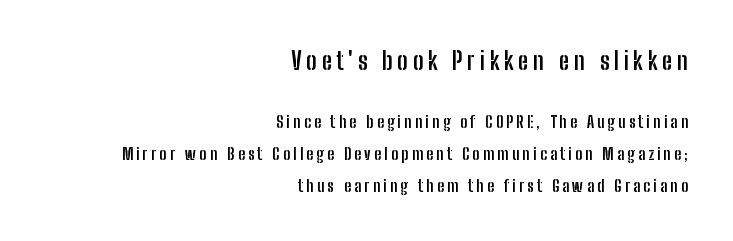
The image shows 25 px bold type, upright; set right-aligned, line spacing 1.86x, not underlined; the first (top) block is 1.47x larger.
